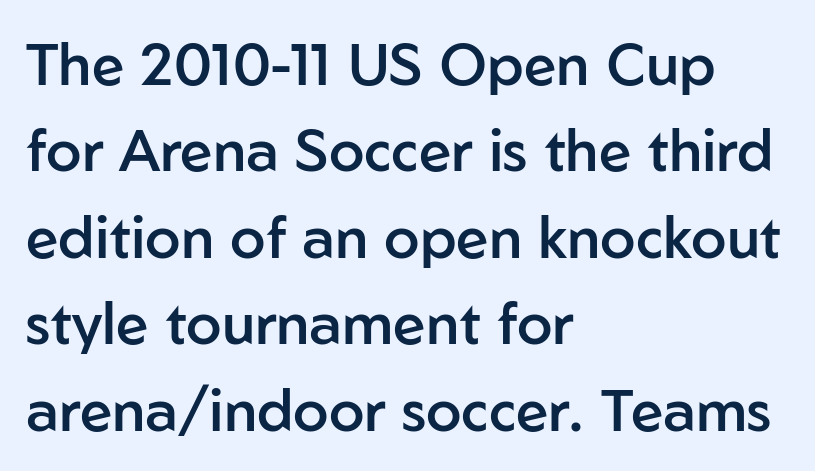
Reading down the block, your eye returns to a fixed left position each line. Just letters on the line, the space beneath them empty. Is this a fixed-width face? No — the glyphs have proportional, varying widths. A bit beefed up — I'd call it semibold rather than bold. Unlike italic type, these characters show no tilt at all.
